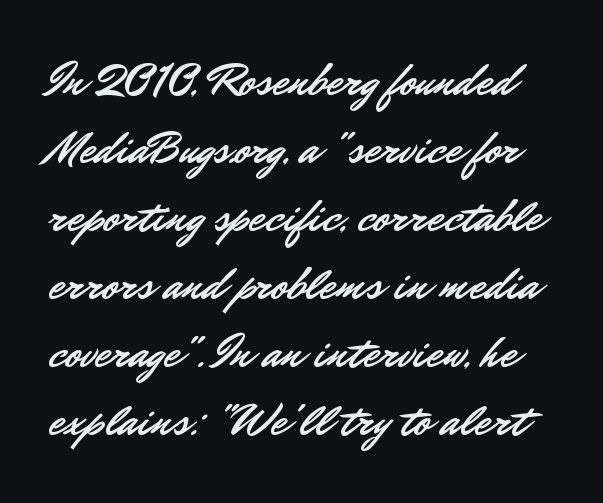
The image shows 46 px sans-serif type; set normal line spacing (1.48x), normal letter spacing, not underlined; low stroke contrast and a small x-height.
